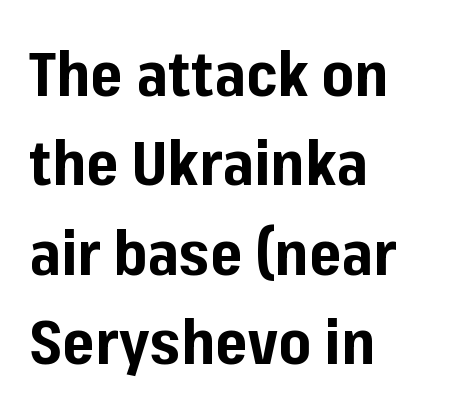
Each line starts at the same left margin while the right side varies. Students, observe: this is what conventionally led text looks like. The strokes are fattened all the way to bold. Words appear dense and cohesive because spacing is normal. The designer went with a sans here, leaving each stem footless. Check the space under the baseline: it is left empty.
